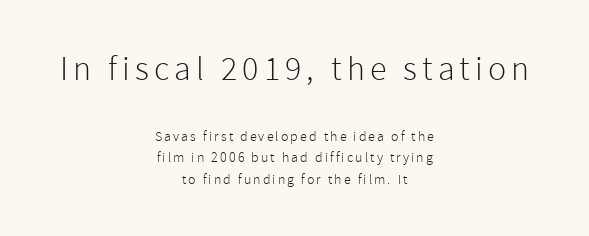
The rendering positions every line midway between the sides. The axis of the letterforms is exactly vertical. Beneath every word, the page is bare. Is there much room between lines? A standard amount, neither cramped nor airy. The passage shown begins with its larger block and ends with its smaller one. Is the stroke heavy? The answer is a plain regular-or-lighter.
